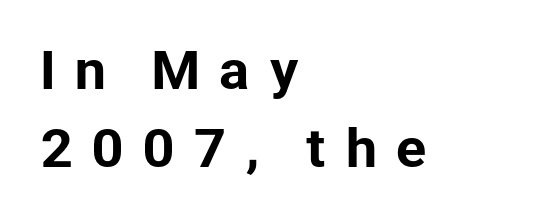
The specimen reads as upright at a glance. A normal amount of white space separates one row of letters from the next. These lines are set flush left with a ragged right edge. The rendering shows plain stroke endings on the letterforms — a sans-serif design. The strip under each line holds only bare page.
